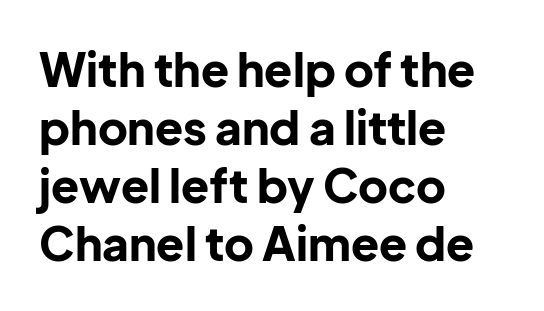
Q: Is the text bold? A: Yes.
Q: Is the text italic (slanted)? A: No, it is upright.
Q: Is the typeface a serif or a sans-serif typeface? A: Sans-serif.
Q: Is the text underlined? A: No.
Q: How is the paragraph aligned? A: Left-aligned.
Q: Is the spacing between letters normal or unusually wide? A: Normal.
Q: Is the spacing between lines tight, normal or loose? A: Normal.
Q: Width (condensed, normal, or wide)? A: Normal.
Q: Stroke contrast? A: Low.
Q: x-height? A: Medium.
Q: Monospaced? A: No.
